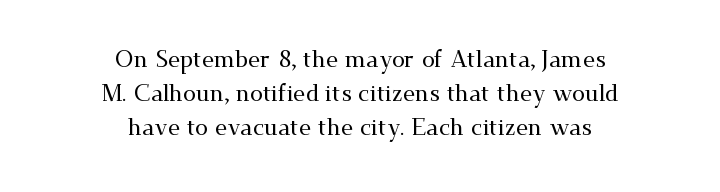
Compared with typical body copy, the letter spacing here is the same. The passage shown is not underscored anywhere. The paragraph shown floats in the horizontal middle. Designer's note — italics off, roman on. Horizontal bands of white between lines are of average thickness.
